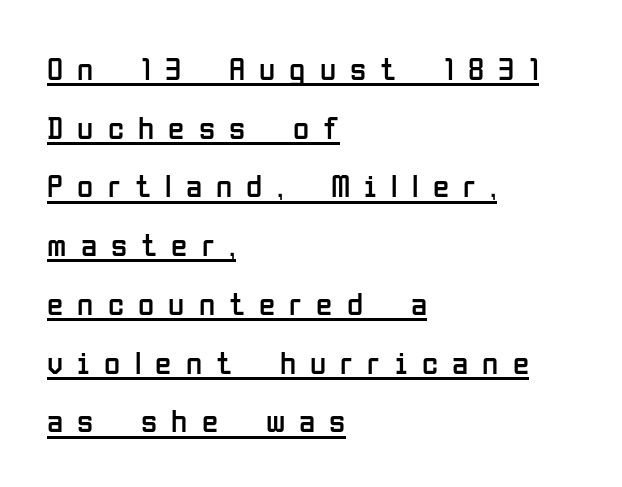
Q: Is the text bold? A: No.
Q: Is the text italic (slanted)? A: No, it is upright.
Q: Is the typeface a serif or a sans-serif typeface? A: Sans-serif.
Q: Is the text underlined? A: Yes.
Q: How is the paragraph aligned? A: Left-aligned.
Q: Is the spacing between letters normal or unusually wide? A: Unusually wide.
Q: Width (condensed, normal, or wide)? A: Condensed.
Q: Stroke contrast? A: Low.
Q: x-height? A: Medium.
Q: Monospaced? A: No.
